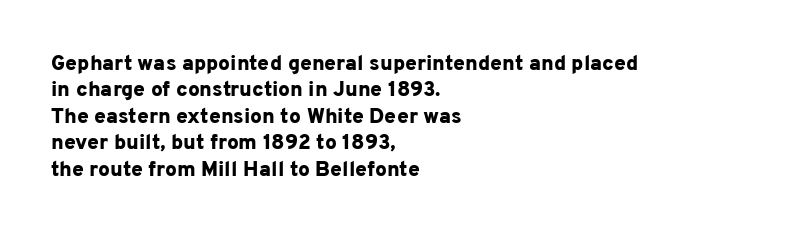
The image shows 21 px bold type, upright; set left-aligned, normal line spacing (1.26x), normal letter spacing, not underlined.
